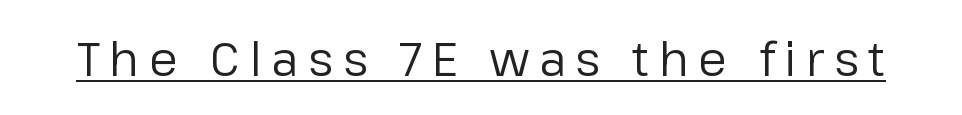
The image shows 47 px regular-weight sans-serif type, upright; set unusually wide letter spacing (+0.21 em), underlined; low stroke contrast and a medium x-height.
